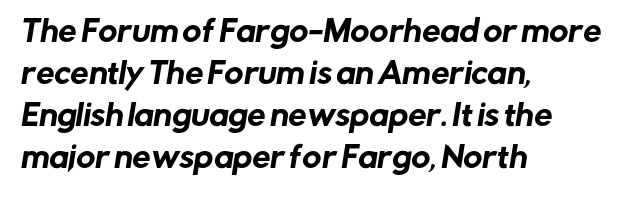
The image shows 29 px sans-serif type; set left-aligned, normal line spacing (1.45x), normal letter spacing, not underlined; low stroke contrast and a medium x-height.
